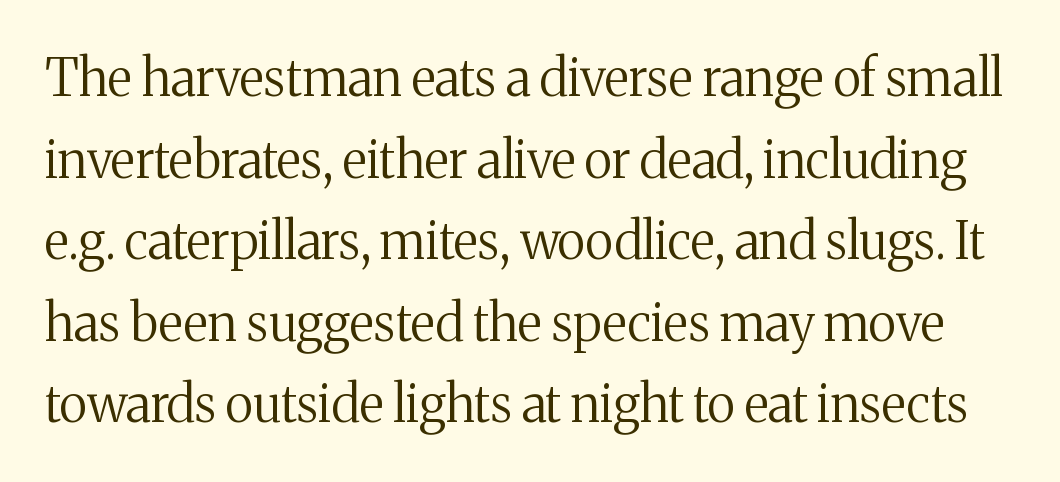
Q: Is the text bold? A: No.
Q: Is the text italic (slanted)? A: No, it is upright.
Q: Is the typeface a serif or a sans-serif typeface? A: Serif.
Q: Is the text underlined? A: No.
Q: Is the spacing between letters normal or unusually wide? A: Normal.
Q: Is the spacing between lines tight, normal or loose? A: Normal.
Q: Width (condensed, normal, or wide)? A: Normal.
Q: Stroke contrast? A: Medium.
Q: x-height? A: Medium.
Q: Monospaced? A: No.
